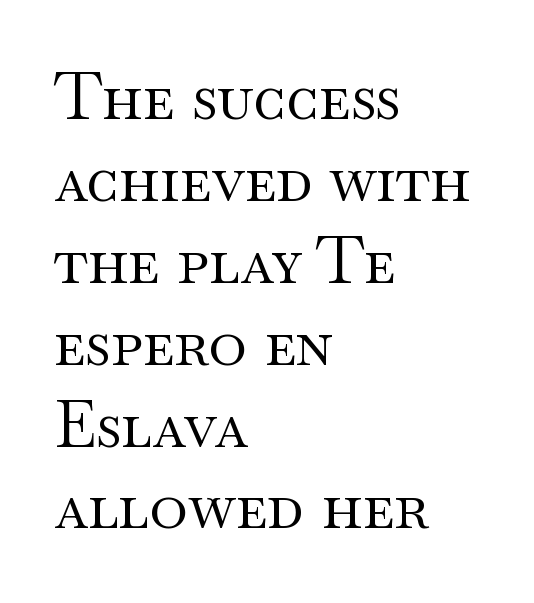
The image shows 65 px regular-weight, wide serif type, upright; set left-aligned, normal line spacing (1.26x), normal letter spacing, not underlined; medium stroke contrast and a small x-height.
